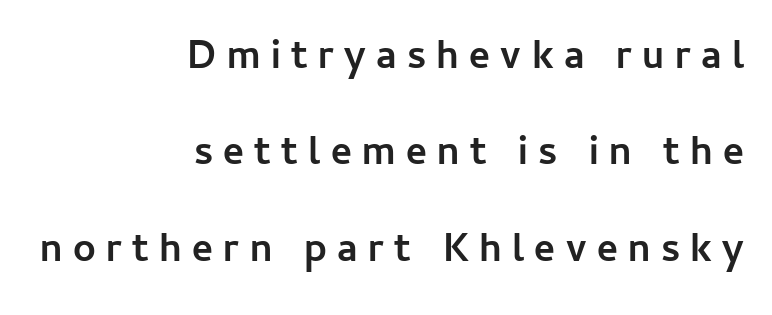
The image shows 40 px semibold sans-serif type, upright; set right-aligned, loose line spacing (2.41x), unusually wide letter spacing (+0.26 em), not underlined; low stroke contrast and a medium x-height.
